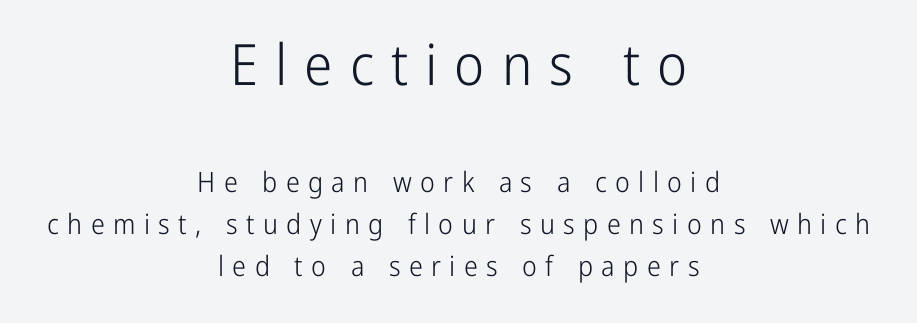
The strip under each line holds only bare page. Stroke thickness stays within the range of a standard reading face or lighter. Tracking value appears strongly positive — letters spread wide. Observe the absence of serifs on each vertical stroke in this sample. Where is the straight margin? There isn't one; the lines are centered.
